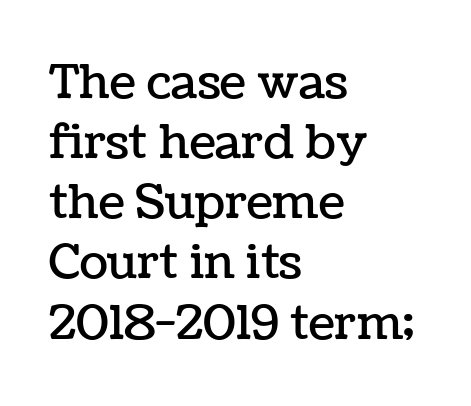
Q: Is the text italic (slanted)? A: No, it is upright.
Q: Is the text underlined? A: No.
Q: How is the paragraph aligned? A: Left-aligned.
Q: Is the spacing between letters normal or unusually wide? A: Normal.
Q: Is the spacing between lines tight, normal or loose? A: Normal.
Q: Width (condensed, normal, or wide)? A: Normal.
Q: Stroke contrast? A: Low.
Q: x-height? A: Medium.
Q: Monospaced? A: No.
